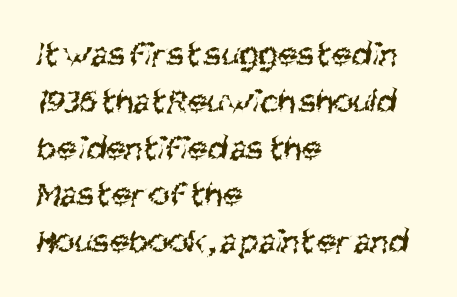
Q: Is the text bold? A: No.
Q: Is the typeface a serif or a sans-serif typeface? A: Sans-serif.
Q: Is the text underlined? A: No.
Q: How is the paragraph aligned? A: Left-aligned.
Q: Is the spacing between letters normal or unusually wide? A: Normal.
Q: Is the spacing between lines tight, normal or loose? A: Normal.
Q: Width (condensed, normal, or wide)? A: Condensed.
Q: Stroke contrast? A: Medium.
Q: x-height? A: Large.
Q: Monospaced? A: No.
